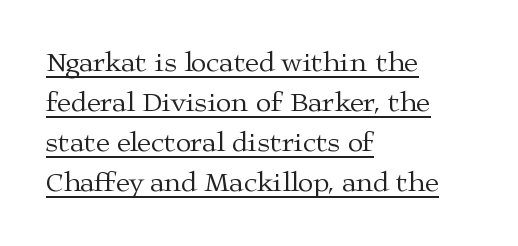
Q: Is the text bold? A: No.
Q: Is the text italic (slanted)? A: No, it is upright.
Q: Is the typeface a serif or a sans-serif typeface? A: Serif.
Q: Is the text underlined? A: Yes.
Q: How is the paragraph aligned? A: Left-aligned.
Q: Is the spacing between letters normal or unusually wide? A: Normal.
Q: Is the spacing between lines tight, normal or loose? A: Normal.
Q: Width (condensed, normal, or wide)? A: Wide.
Q: Stroke contrast? A: Medium.
Q: x-height? A: Medium.
Q: Monospaced? A: No.
